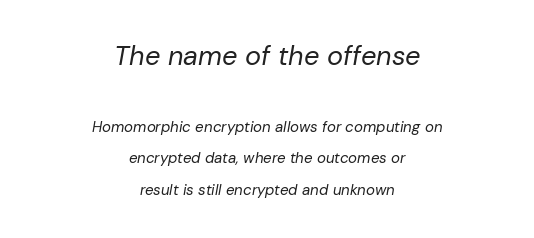
The line texture is even and compact thanks to regular tracking. The strip under each line holds only bare page. Baseline-to-baseline distance is far greater than the letter height. Looking at the ascenders, they clearly lean. This sample is center-justified, so both line endings float freely. This is not heavy type; no bold has been used.
